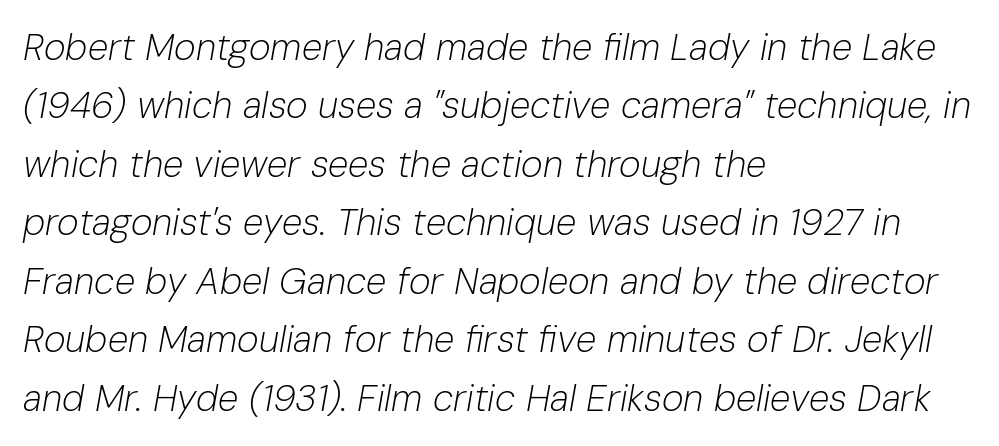
The image shows 37 px light type, italic (leaning right); set left-aligned, normal line spacing (1.58x), normal letter spacing, not underlined; low stroke contrast and a medium x-height.
